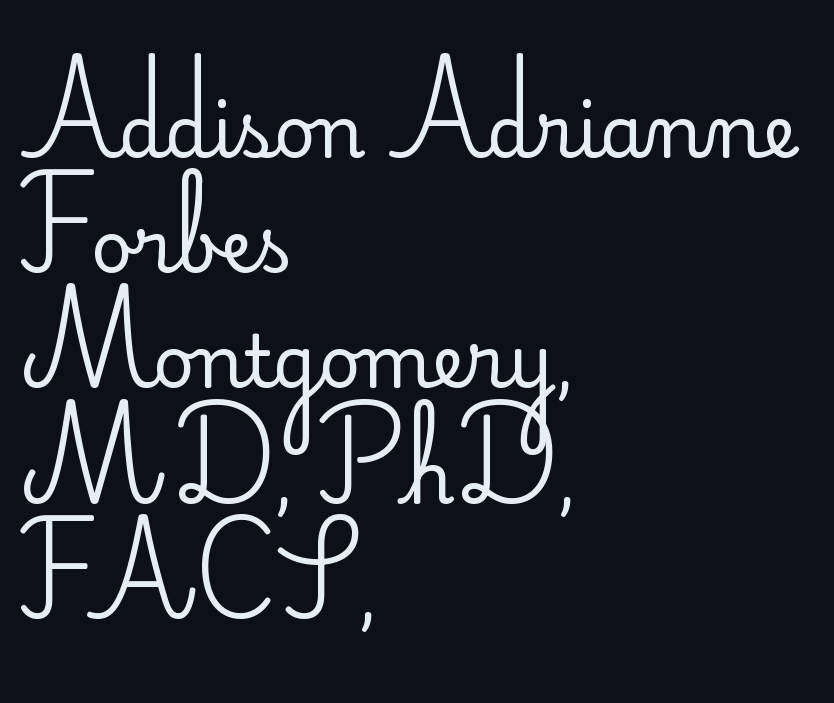
The image shows 72 px regular-weight sans-serif type, upright; set left-aligned, normal line spacing (1.6x), normal letter spacing, not underlined; low stroke contrast and a small x-height.
